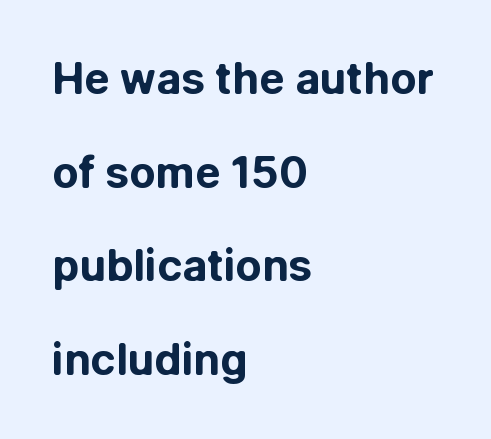
{"serif": "no", "italic": "no", "bold": "yes", "weight": "bold", "width": "normal", "stroke_contrast": "low", "x_height": "medium", "monospaced": "no", "underline": "no", "align": "left", "line_spacing": "loose", "line_spacing_ratio": 2.18, "letter_spacing": "normal", "letter_spacing_em": 0.0, "glyph_px": 43}
